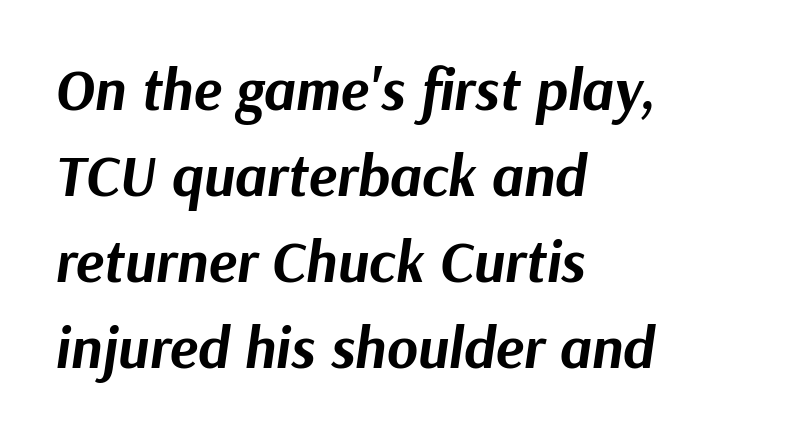
Layout note: lines flush left. You could call the tracking neutral — neither tight nor loose. Its strokes are broad and dark, the hallmark of bold type. These lines are rendered in a variable-pitch font.
